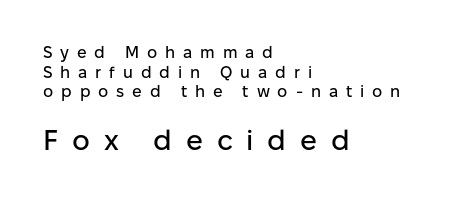
{"serif": "no", "italic": "no", "width": "normal", "stroke_contrast": "low", "x_height": "medium", "monospaced": "no", "underline": "no", "align": "left", "line_spacing_ratio": 1.23, "letter_spacing": "wide", "letter_spacing_em": 0.49, "larger_block": "second", "size_ratio": 1.75, "glyph_px": 28}
